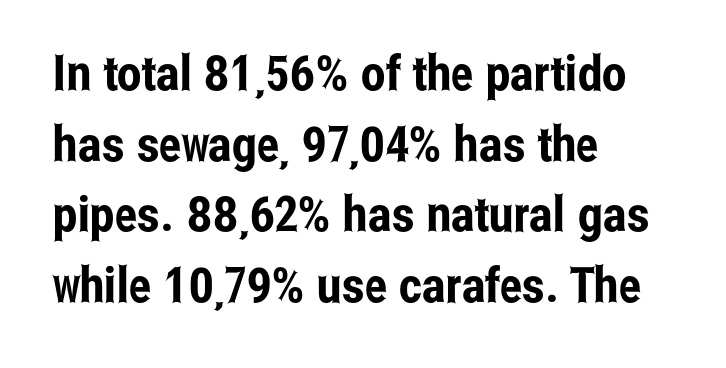
The image shows 49 px condensed sans-serif type, upright; set left-aligned, normal line spacing (1.44x), normal letter spacing, not underlined; low stroke contrast and a medium x-height.
